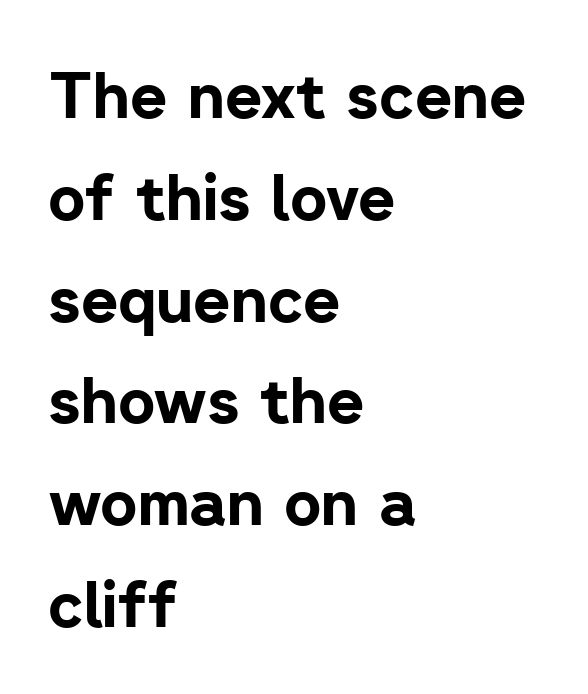
Q: Is the text bold? A: Yes.
Q: Is the text italic (slanted)? A: No, it is upright.
Q: Is the typeface a serif or a sans-serif typeface? A: Sans-serif.
Q: Is the text underlined? A: No.
Q: How is the paragraph aligned? A: Left-aligned.
Q: Is the spacing between letters normal or unusually wide? A: Normal.
Q: Is the spacing between lines tight, normal or loose? A: Normal.
Q: Width (condensed, normal, or wide)? A: Normal.
Q: Stroke contrast? A: Low.
Q: x-height? A: Medium.
Q: Monospaced? A: No.
